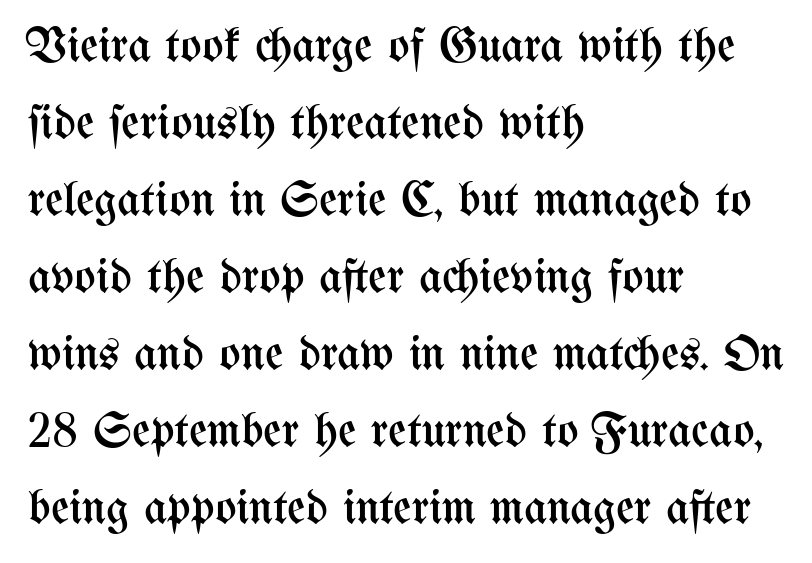
The image shows 50 px regular-weight, condensed type, upright; set left-aligned, normal line spacing (1.54x), normal letter spacing, not underlined; medium stroke contrast and a medium x-height.
